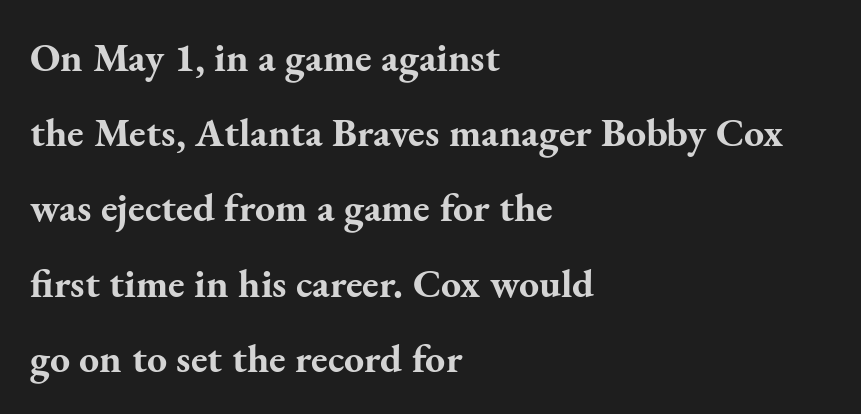
{"serif": "yes", "italic": "no", "bold": "yes", "weight": "bold", "width": "normal", "stroke_contrast": "medium", "x_height": "small", "monospaced": "no", "underline": "no", "align": "left", "line_spacing_ratio": 1.88, "letter_spacing": "normal", "letter_spacing_em": 0.0, "glyph_px": 40}
